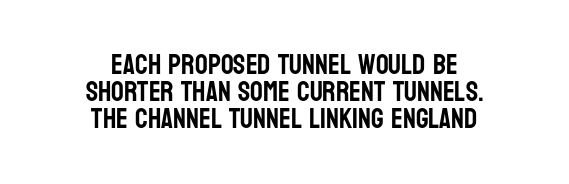
Q: Is the text italic (slanted)? A: No, it is upright.
Q: Is the typeface a serif or a sans-serif typeface? A: Sans-serif.
Q: Is the text underlined? A: No.
Q: How is the paragraph aligned? A: Centered.
Q: Is the spacing between letters normal or unusually wide? A: Normal.
Q: Is the spacing between lines tight, normal or loose? A: Tight.
Q: Width (condensed, normal, or wide)? A: Condensed.
Q: Stroke contrast? A: Low.
Q: x-height? A: Large.
Q: Monospaced? A: No.
